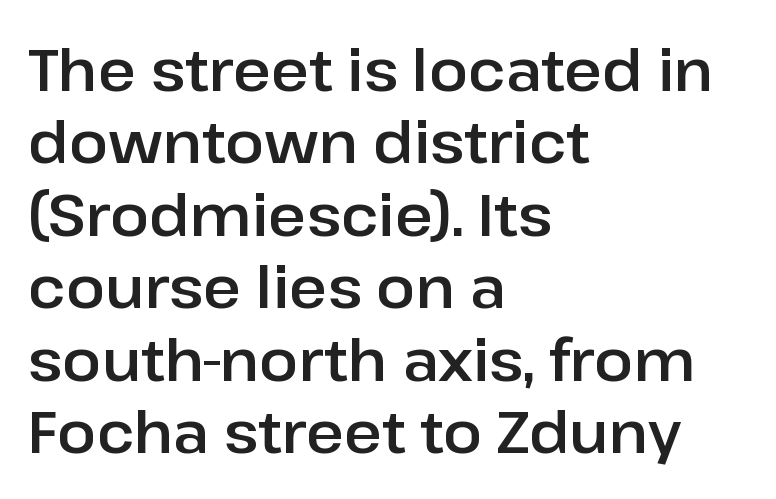
{"serif": "no", "italic": "no", "width": "normal", "stroke_contrast": "low", "x_height": "medium", "monospaced": "no", "underline": "no", "align": "left", "line_spacing": "normal", "line_spacing_ratio": 1.25, "letter_spacing": "normal", "letter_spacing_em": 0.0, "glyph_px": 58}
